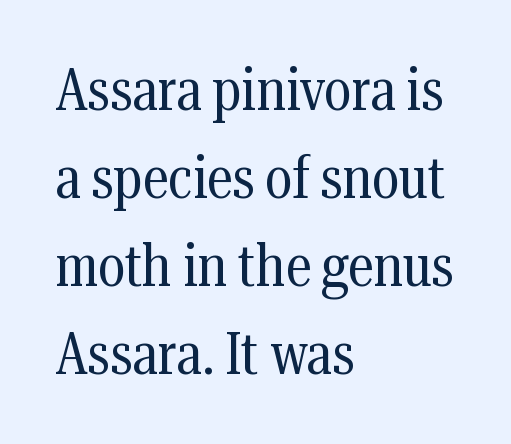
Q: Is the text bold? A: No.
Q: Is the text italic (slanted)? A: No, it is upright.
Q: Is the typeface a serif or a sans-serif typeface? A: Serif.
Q: Is the text underlined? A: No.
Q: How is the paragraph aligned? A: Left-aligned.
Q: Is the spacing between letters normal or unusually wide? A: Normal.
Q: Is the spacing between lines tight, normal or loose? A: Normal.
Q: Width (condensed, normal, or wide)? A: Condensed.
Q: Stroke contrast? A: Medium.
Q: x-height? A: Medium.
Q: Monospaced? A: No.
